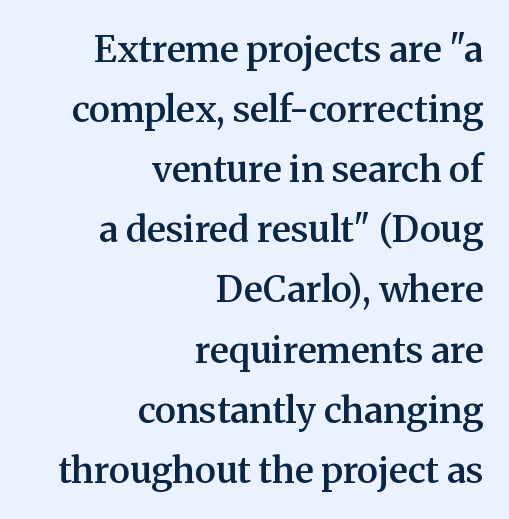
The sample has been set in demibold, a notch under bold. A clean baseline with only descenders dipping below it. Proportional: the letters do not fall into vertical columns. The paragraph shown leans on its right margin. Typographically, this falls in the serif category.
